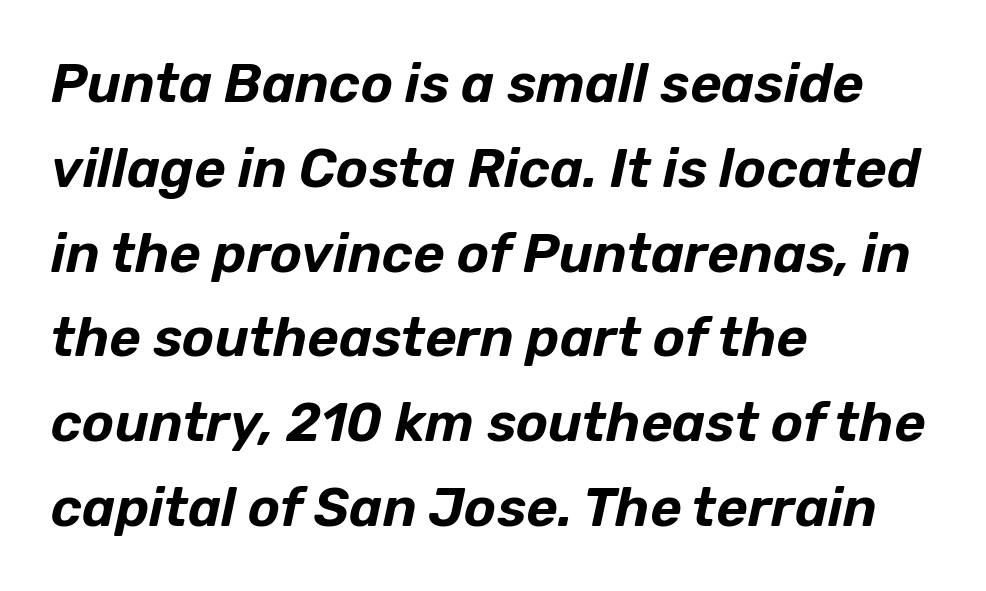
Q: Is the text italic (slanted)? A: Yes, it leans right by about 12 degrees.
Q: Is the text underlined? A: No.
Q: How is the paragraph aligned? A: Left-aligned.
Q: Is the spacing between letters normal or unusually wide? A: Normal.
Q: Is the spacing between lines tight, normal or loose? A: Normal.
Q: Width (condensed, normal, or wide)? A: Normal.
Q: Stroke contrast? A: Low.
Q: x-height? A: Medium.
Q: Monospaced? A: No.
